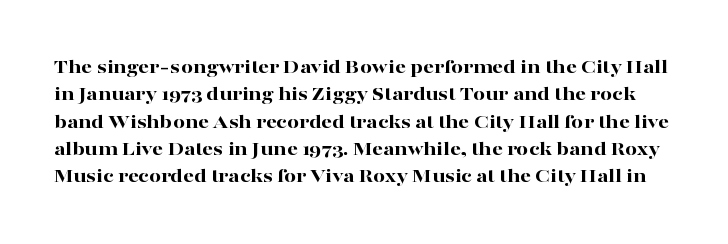
{"italic": "no", "bold": "yes", "underline": "no", "line_spacing": "normal", "line_spacing_ratio": 1.3, "letter_spacing": "normal", "letter_spacing_em": 0.0, "glyph_px": 21}
